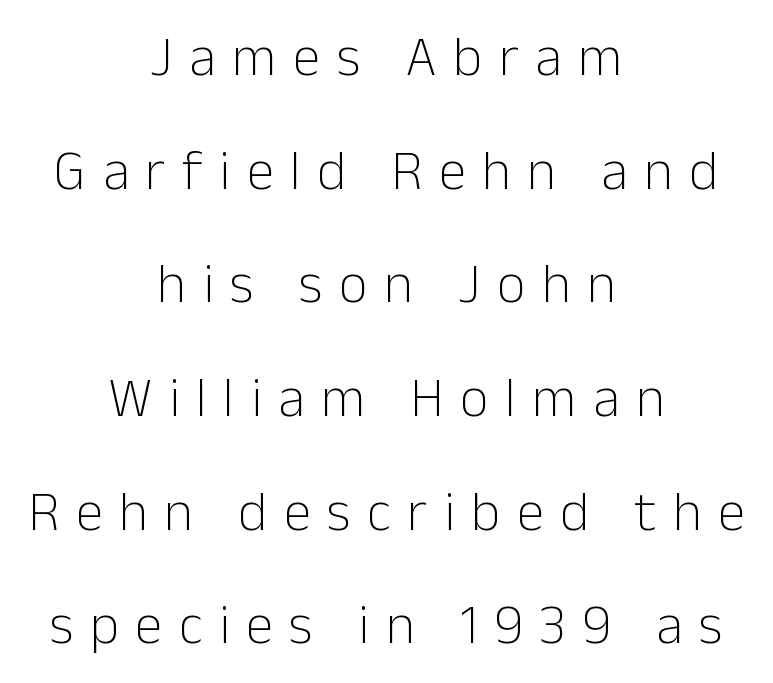
{"serif": "no", "italic": "no", "bold": "no", "weight": "light", "width": "normal", "stroke_contrast": "low", "x_height": "medium", "monospaced": "no", "underline": "no", "align": "center", "line_spacing": "loose", "line_spacing_ratio": 2.03, "letter_spacing": "wide", "letter_spacing_em": 0.29, "glyph_px": 56}
